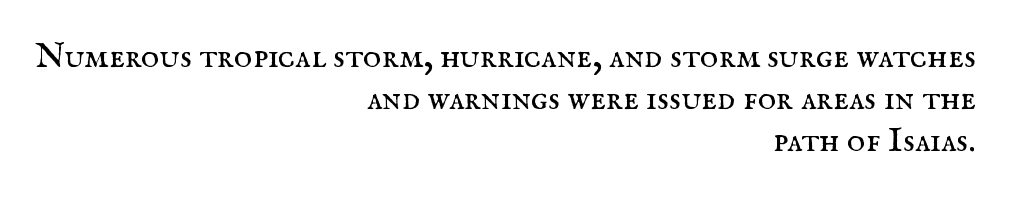
The image shows 35 px regular-weight serif type, upright; set right-aligned, line spacing 1.2x, normal letter spacing, not underlined; medium stroke contrast and a small x-height.
